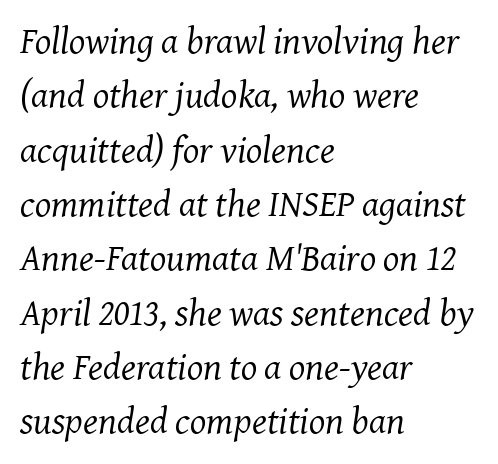
Looking at the ascenders, they clearly lean. Leading: standard. The letterforms sit shoulder to shoulder at normal distance. One-word summary of the alignment: left.
